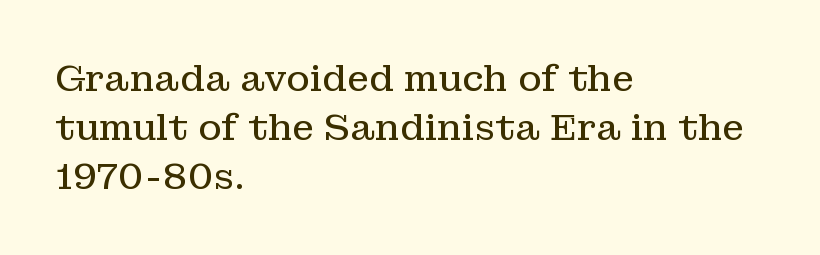
Q: Is the text bold? A: No.
Q: Is the text italic (slanted)? A: No, it is upright.
Q: Is the typeface a serif or a sans-serif typeface? A: Serif.
Q: Is the text underlined? A: No.
Q: How is the paragraph aligned? A: Left-aligned.
Q: Is the spacing between letters normal or unusually wide? A: Normal.
Q: Is the spacing between lines tight, normal or loose? A: Normal.
Q: Width (condensed, normal, or wide)? A: Normal.
Q: Stroke contrast? A: Low.
Q: x-height? A: Medium.
Q: Monospaced? A: No.
